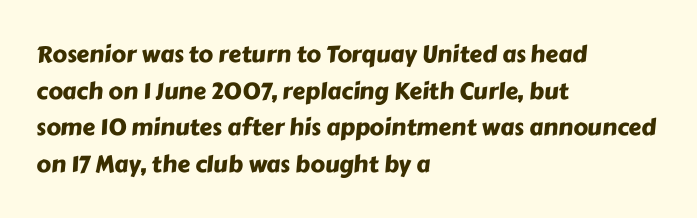
Q: Is the text underlined? A: No.
Q: How is the paragraph aligned? A: Left-aligned.
Q: Is the spacing between letters normal or unusually wide? A: Normal.
Q: Is the spacing between lines tight, normal or loose? A: Normal.
